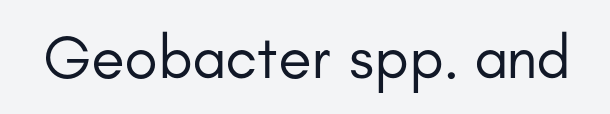
The specimen omits any rule beneath the text block's lines. Note the varied advance widths — an 'i' is clearly narrower than an 'm'. Caption: face not bold, strokes unweighted. The face used here is a sans, in the tradition of grotesques and geometrics. Posture: straight, roman, zero tilt. Between one letter and the next there's only the usual sliver of space.
